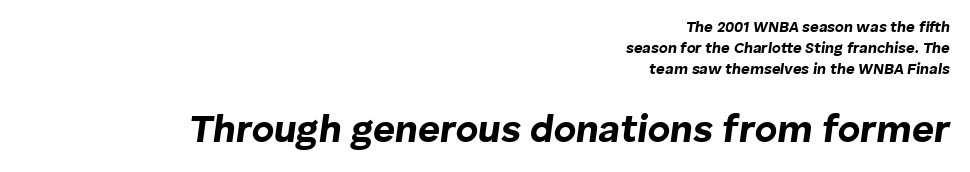
Q: Is the text bold? A: Yes.
Q: Is the text italic (slanted)? A: Yes, it leans right by about 8 degrees.
Q: Is the text underlined? A: No.
Q: How is the paragraph aligned? A: Right-aligned.
Q: Is the spacing between letters normal or unusually wide? A: Normal.
Q: Is the spacing between lines tight, normal or loose? A: Normal.
Q: Which block of text is set in a larger size, the first (top) or the second (bottom)? A: The second (bottom) one.
Q: Width (condensed, normal, or wide)? A: Normal.
Q: Stroke contrast? A: Low.
Q: x-height? A: Medium.
Q: Monospaced? A: No.
